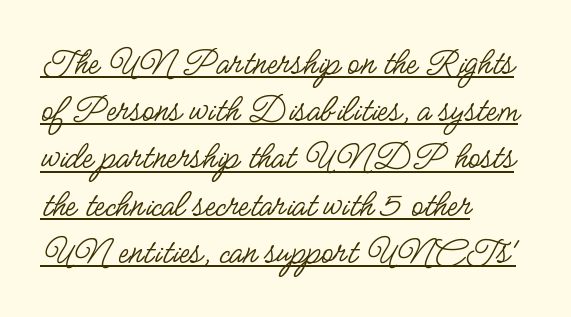
Q: Is the text bold? A: No.
Q: Is the text italic (slanted)? A: Yes.
Q: Is the typeface a serif or a sans-serif typeface? A: Sans-serif.
Q: Is the text underlined? A: Yes.
Q: How is the paragraph aligned? A: Left-aligned.
Q: Is the spacing between letters normal or unusually wide? A: Normal.
Q: Width (condensed, normal, or wide)? A: Condensed.
Q: Stroke contrast? A: Low.
Q: x-height? A: Small.
Q: Monospaced? A: No.
